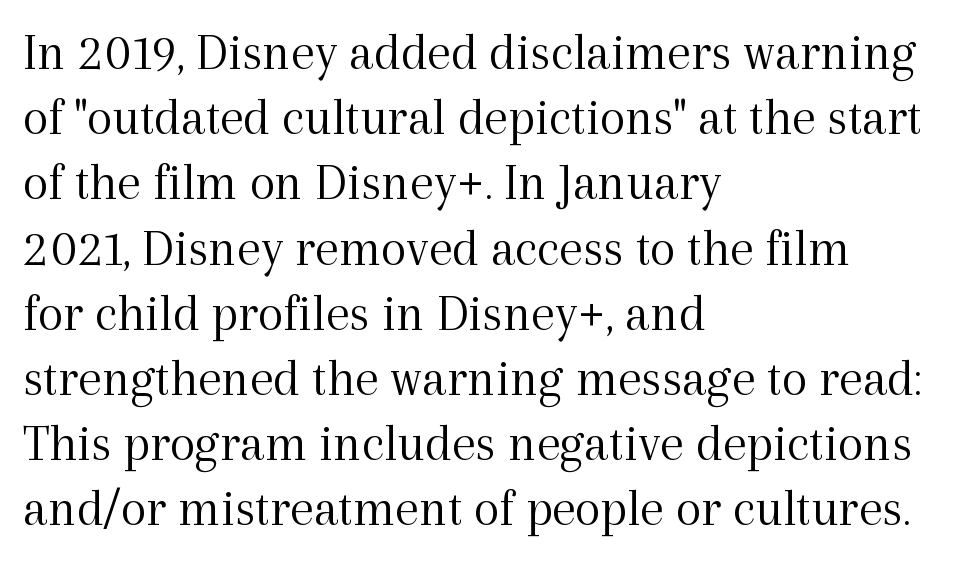
Q: Is the text bold? A: No.
Q: Is the text italic (slanted)? A: No, it is upright.
Q: Is the typeface a serif or a sans-serif typeface? A: Serif.
Q: Is the text underlined? A: No.
Q: How is the paragraph aligned? A: Left-aligned.
Q: Is the spacing between letters normal or unusually wide? A: Normal.
Q: Width (condensed, normal, or wide)? A: Normal.
Q: x-height? A: Medium.
Q: Monospaced? A: No.
